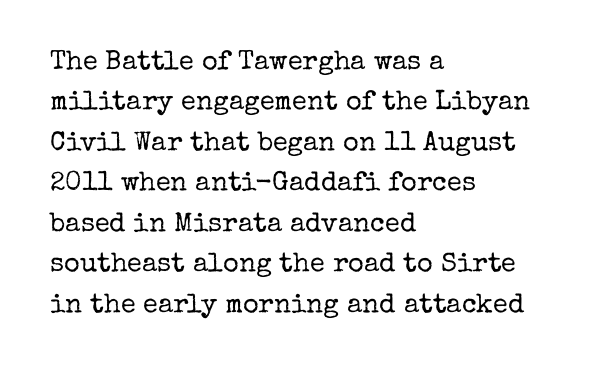
The passage shown stacks its lines at a standard gap. Students, note that the glyphs here touch the page at normal intervals. This reads as an unemphasized weight, regular at the heaviest. Typeset ragged right — the left edge is the straight one. No italicization has been applied; the sample stays upright.
